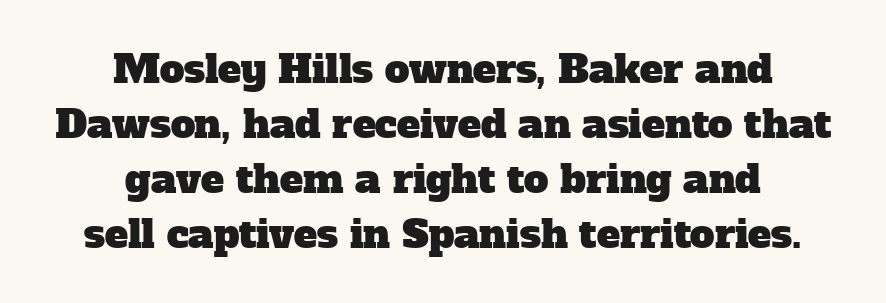
How would I describe the line gaps? Plain and ordinary. The rendering shows small feet on the letterforms — a serif design. Typeset on center — no edge is straight. Is this a fixed-width face? No — the glyphs have proportional, varying widths. You could call the tracking neutral — neither tight nor loose.
